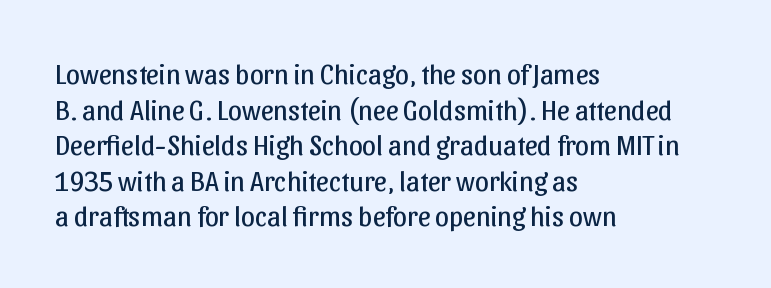
Q: Is the text bold? A: No.
Q: Is the text italic (slanted)? A: No, it is upright.
Q: Is the typeface a serif or a sans-serif typeface? A: Sans-serif.
Q: Is the text underlined? A: No.
Q: How is the paragraph aligned? A: Left-aligned.
Q: Is the spacing between letters normal or unusually wide? A: Normal.
Q: Is the spacing between lines tight, normal or loose? A: Normal.
Q: Width (condensed, normal, or wide)? A: Normal.
Q: Stroke contrast? A: Low.
Q: x-height? A: Medium.
Q: Monospaced? A: No.
